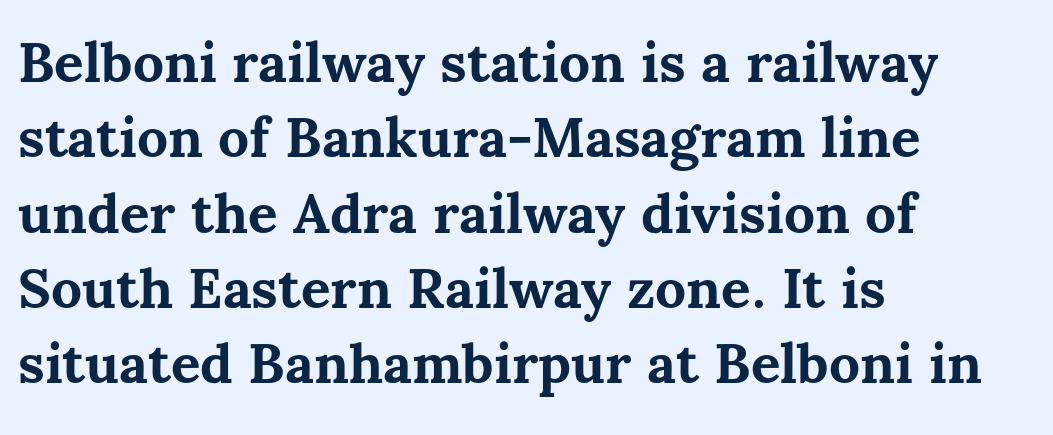
The image shows 55 px bold type, upright; set left-aligned, normal line spacing (1.37x), normal letter spacing, not underlined; medium stroke contrast and a medium x-height.
